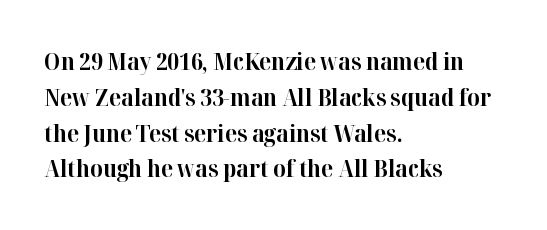
The image shows 24 px bold type, upright; set left-aligned, normal line spacing (1.49x), normal letter spacing, not underlined.
